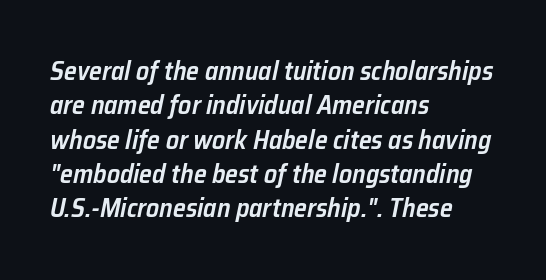
{"italic": "yes", "lean": "right", "slant_degrees": 12, "bold": "semi", "underline": "no", "align": "left", "line_spacing": "normal", "line_spacing_ratio": 1.32, "letter_spacing": "normal", "letter_spacing_em": 0.0, "glyph_px": 26}
